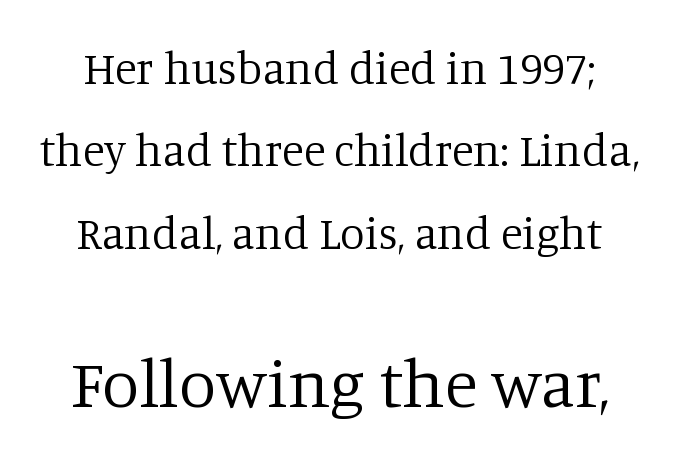
Ink coverage per letter is moderate at most. Size contrast runs from small at the top to large at the bottom. Unlike a clean sans, this face finishes its strokes with serifs. The typography opts for an upright posture over an oblique one.
